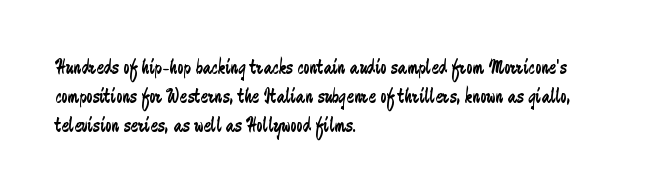
No extra ink here — the face is not bold. The ragged edge is on the right, which tells us the setting is flush left. Decoration check: the copy has no underline. Between one letter and the next there's only the usual sliver of space. Successive baselines arrive at the customary interval.
